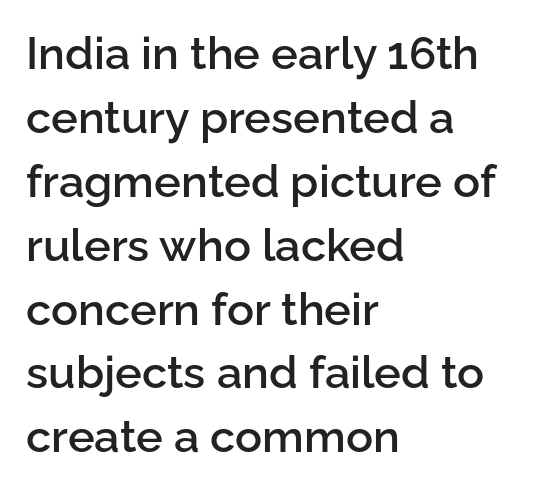
Q: Is the text bold? A: Semi-bold.
Q: Is the text italic (slanted)? A: No, it is upright.
Q: Is the typeface a serif or a sans-serif typeface? A: Sans-serif.
Q: Is the text underlined? A: No.
Q: How is the paragraph aligned? A: Left-aligned.
Q: Is the spacing between letters normal or unusually wide? A: Normal.
Q: Is the spacing between lines tight, normal or loose? A: Normal.
Q: Width (condensed, normal, or wide)? A: Normal.
Q: Stroke contrast? A: Low.
Q: x-height? A: Medium.
Q: Monospaced? A: No.
